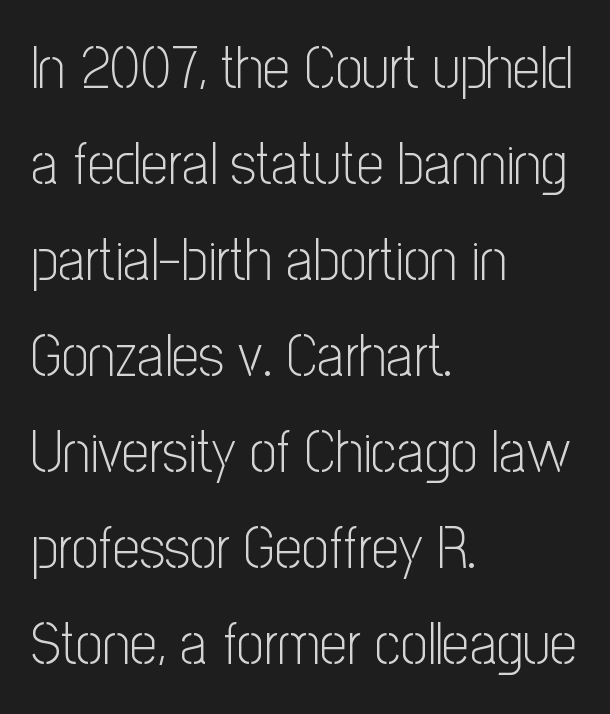
Q: Is the text bold? A: No.
Q: Is the text italic (slanted)? A: No, it is upright.
Q: Is the typeface a serif or a sans-serif typeface? A: Sans-serif.
Q: Is the text underlined? A: No.
Q: How is the paragraph aligned? A: Left-aligned.
Q: Is the spacing between letters normal or unusually wide? A: Normal.
Q: Is the spacing between lines tight, normal or loose? A: Normal.
Q: Width (condensed, normal, or wide)? A: Condensed.
Q: Stroke contrast? A: Low.
Q: x-height? A: Medium.
Q: Monospaced? A: No.
